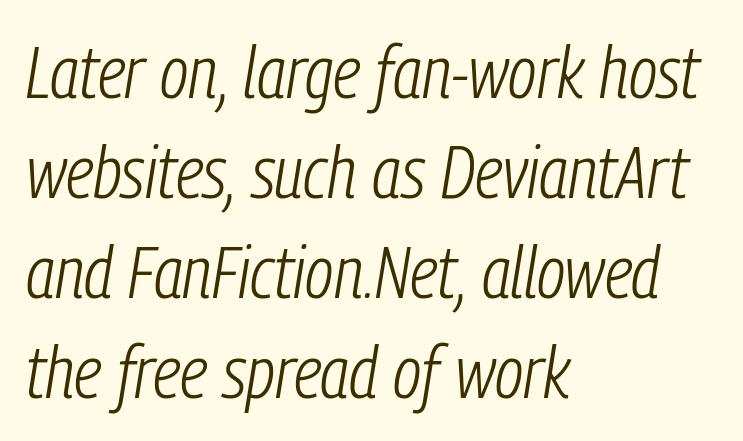
Q: Is the text bold? A: No.
Q: Is the text italic (slanted)? A: Yes, it leans right by about 9 degrees.
Q: Is the text underlined? A: No.
Q: How is the paragraph aligned? A: Left-aligned.
Q: Is the spacing between letters normal or unusually wide? A: Normal.
Q: Is the spacing between lines tight, normal or loose? A: Normal.
Q: Width (condensed, normal, or wide)? A: Condensed.
Q: Stroke contrast? A: Low.
Q: x-height? A: Medium.
Q: Monospaced? A: No.
